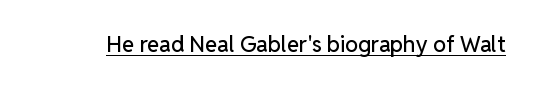
The image shows 22 px text type, upright; set normal letter spacing, underlined.
